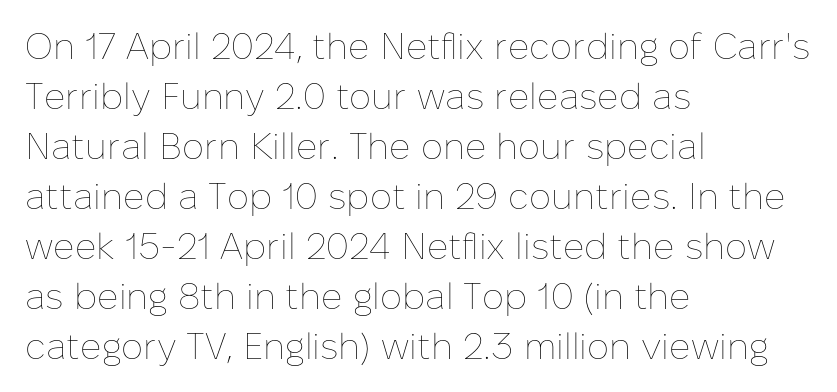
{"italic": "no", "bold": "no", "weight": "thin", "width": "normal", "stroke_contrast": "low", "x_height": "medium", "monospaced": "no", "underline": "no", "align": "left", "line_spacing": "normal", "line_spacing_ratio": 1.35, "letter_spacing": "normal", "letter_spacing_em": 0.0, "glyph_px": 37}
